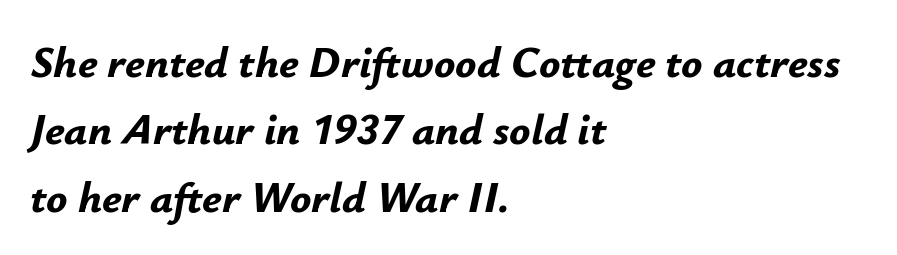
The image shows 44 px bold type, italic (leaning right); set left-aligned, normal line spacing (1.53x), normal letter spacing, not underlined; low stroke contrast and a small x-height.
